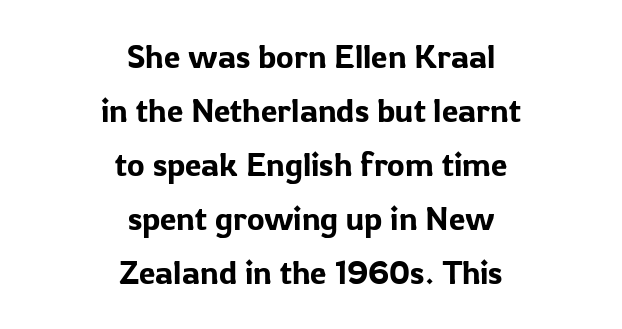
The passage shown is typed in a proportional face where columns would drift. The foot of each line stays bare and open. Leading matches the norm, producing a regular column. Does the copy run flush right? No — it is centered line by line. In terms of letterform style, serifs are entirely absent. Notice how the stems are strictly vertical — no italics here.
